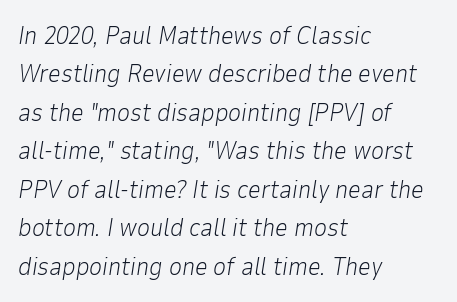
{"italic": "yes", "lean": "right", "slant_degrees": 9, "bold": "no", "underline": "no", "align": "left", "line_spacing": "normal", "line_spacing_ratio": 1.54, "letter_spacing": "normal", "letter_spacing_em": 0.0, "glyph_px": 25}
